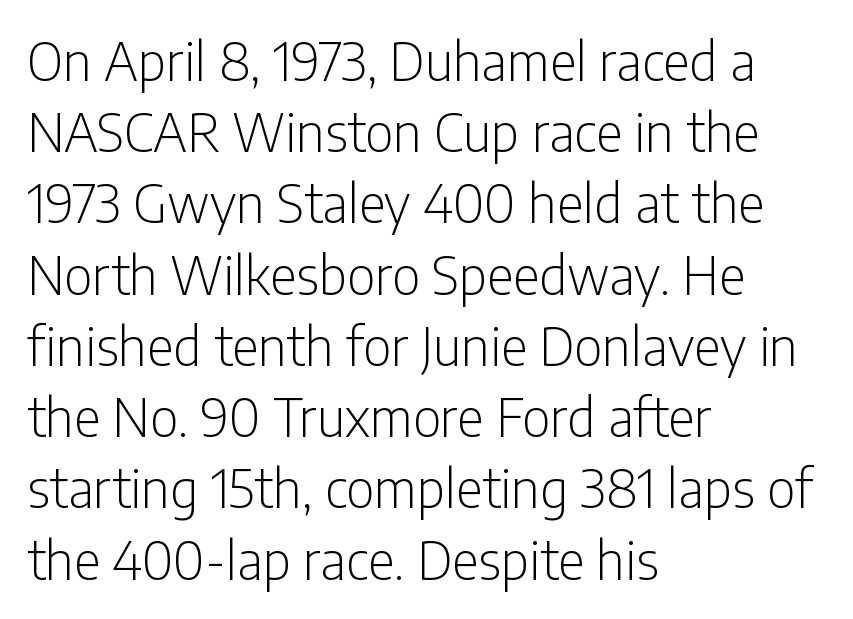
Q: Is the text bold? A: No.
Q: Is the text italic (slanted)? A: No, it is upright.
Q: Is the typeface a serif or a sans-serif typeface? A: Sans-serif.
Q: Is the text underlined? A: No.
Q: How is the paragraph aligned? A: Left-aligned.
Q: Is the spacing between letters normal or unusually wide? A: Normal.
Q: Is the spacing between lines tight, normal or loose? A: Normal.
Q: Width (condensed, normal, or wide)? A: Condensed.
Q: Stroke contrast? A: Low.
Q: x-height? A: Medium.
Q: Monospaced? A: No.
